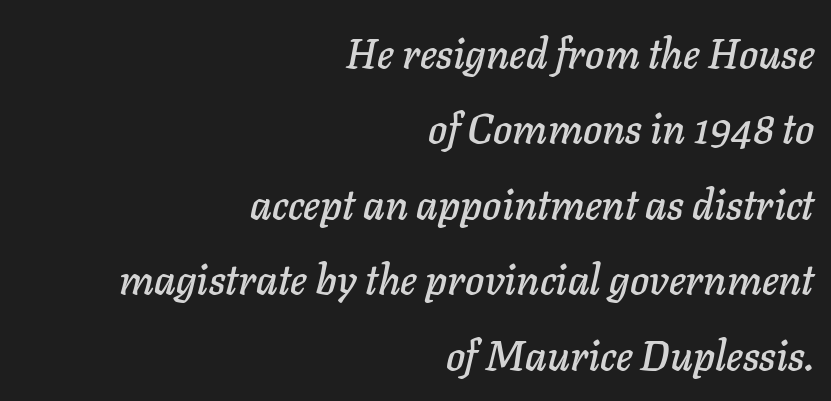
Do the characters align in a grid? No, the font is proportional. The strip under each line holds only bare page. An italicized treatment has been applied to the whole sample. These lines are set flush right with a ragged left edge. Look at the tracking — it's just the regular setting, nothing added.
